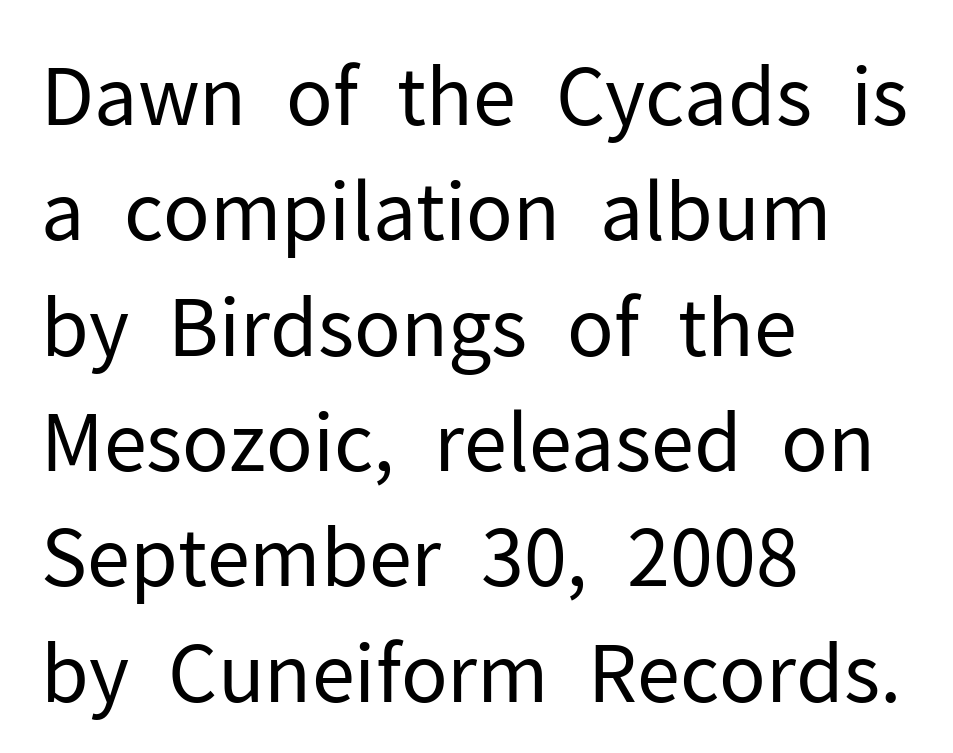
The image shows 79 px regular-weight sans-serif type, upright; set left-aligned, normal line spacing (1.46x), normal letter spacing, not underlined; low stroke contrast and a medium x-height.
